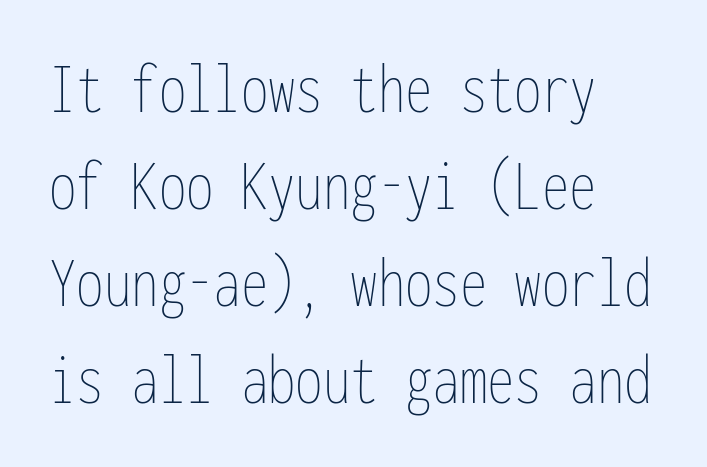
{"italic": "no", "bold": "no", "weight": "thin", "width": "condensed", "stroke_contrast": "low", "x_height": "medium", "monospaced": "yes", "underline": "no", "align": "left", "line_spacing": "normal", "line_spacing_ratio": 1.33, "letter_spacing": "normal", "letter_spacing_em": 0.0, "glyph_px": 73}
